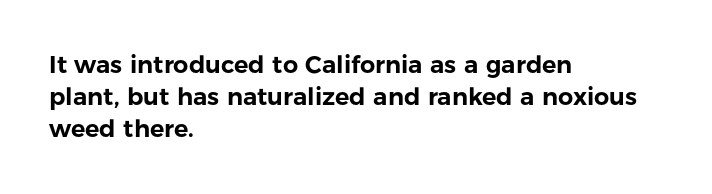
{"italic": "no", "underline": "no", "align": "left", "line_spacing": "normal", "line_spacing_ratio": 1.34, "letter_spacing": "normal", "letter_spacing_em": 0.0, "glyph_px": 24}
